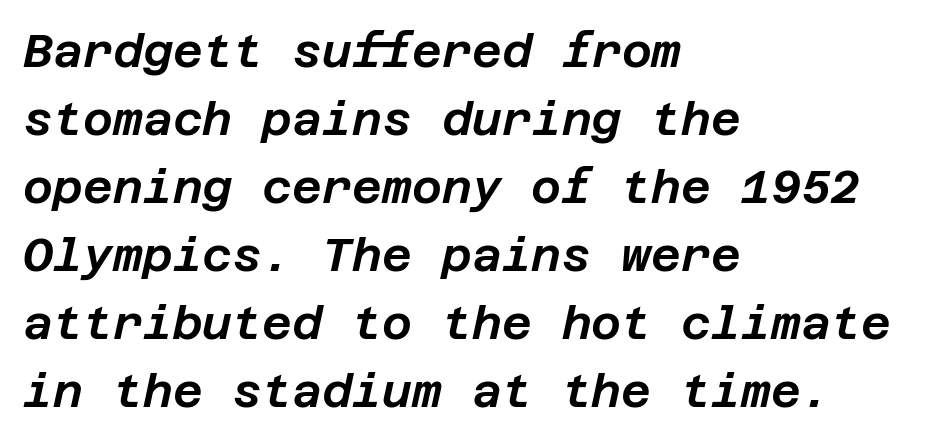
The image shows 46 px text type, italic (leaning right); set left-aligned, normal line spacing (1.48x), normal letter spacing, not underlined; low stroke contrast and a large x-height.
